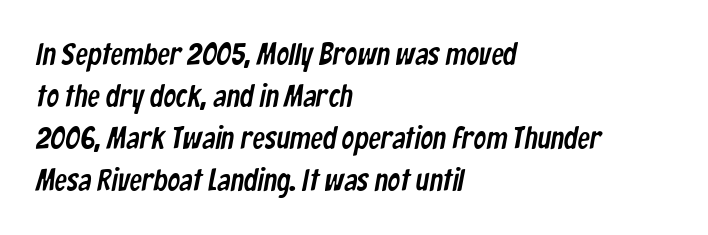
The image shows 31 px condensed sans-serif type; set left-aligned, normal line spacing (1.36x), normal letter spacing, not underlined; low stroke contrast and a medium x-height.
